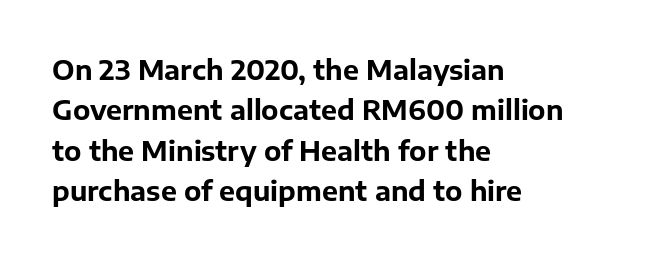
The image shows 27 px bold type, upright; set left-aligned, normal line spacing (1.5x), normal letter spacing, not underlined.
